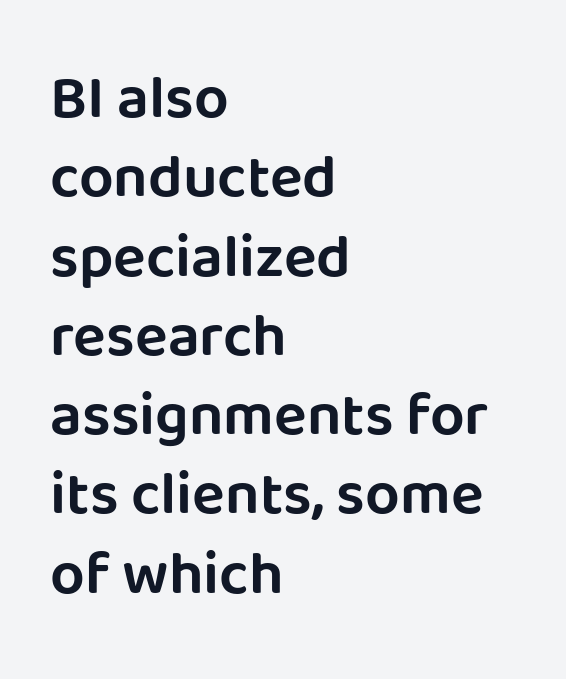
The image shows 61 px sans-serif type, upright; set left-aligned, normal line spacing (1.3x), normal letter spacing, not underlined; low stroke contrast and a large x-height.
